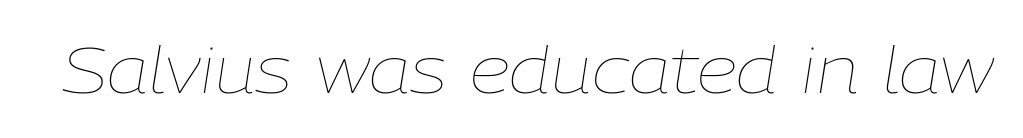
A clean baseline with only descenders dipping below it. Observe the ordinary spacing: letters are neighbours, not strangers. This sample has the flowing, uneven cadence of proportional lettering. The glyphs look as if they've been sheared to an angle. This reads as an unemphasized weight, regular at the heaviest.
